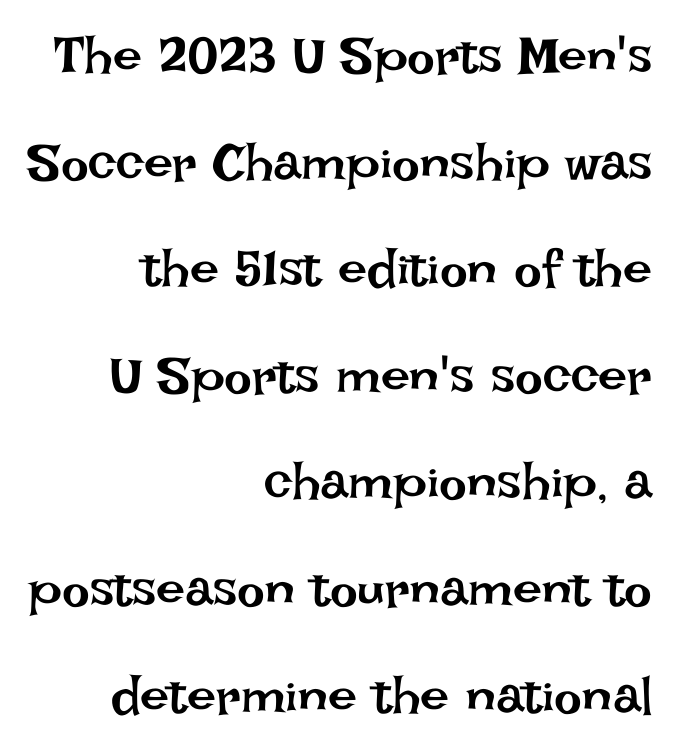
The image shows 52 px regular-weight type, upright; set right-aligned, loose line spacing (2.05x), normal letter spacing, not underlined; low stroke contrast and a large x-height.
